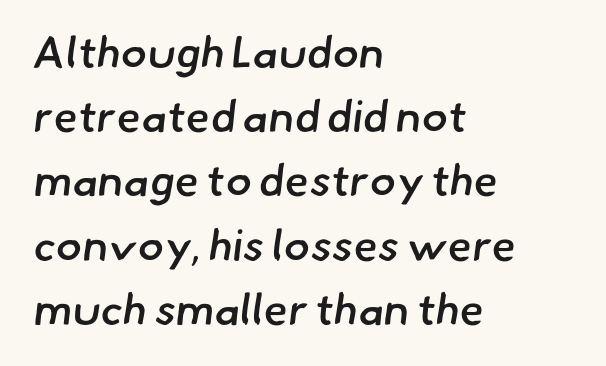
Character widths vary here, with narrow letters taking less room than wide ones. What kind of face is this? One without serifs — a sans. Line beginnings align vertically; line endings do not. Notice the strokes are somewhat thickened but not fully heavy: this is a semibold.
